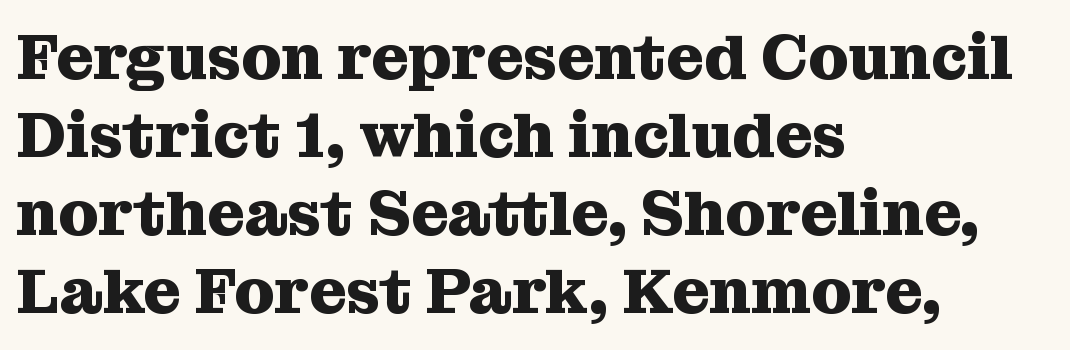
Q: Is the text bold? A: Yes.
Q: Is the text italic (slanted)? A: No, it is upright.
Q: Is the typeface a serif or a sans-serif typeface? A: Serif.
Q: Is the text underlined? A: No.
Q: How is the paragraph aligned? A: Left-aligned.
Q: Is the spacing between letters normal or unusually wide? A: Normal.
Q: Width (condensed, normal, or wide)? A: Normal.
Q: Stroke contrast? A: Medium.
Q: x-height? A: Medium.
Q: Monospaced? A: No.
